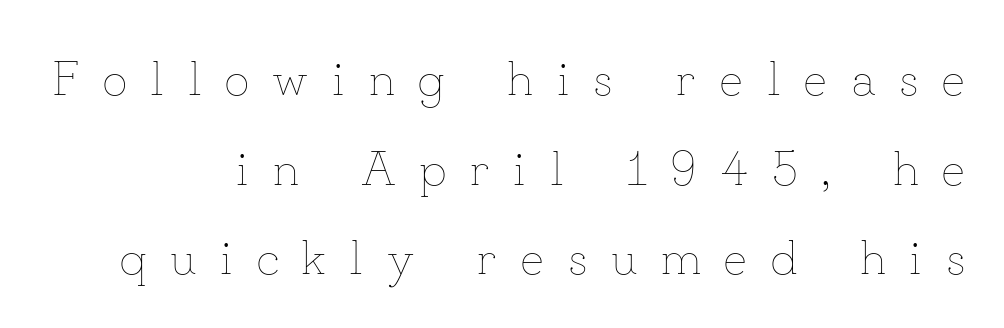
Q: Is the text bold? A: No.
Q: Is the text italic (slanted)? A: No, it is upright.
Q: Is the text underlined? A: No.
Q: How is the paragraph aligned? A: Right-aligned.
Q: Is the spacing between letters normal or unusually wide? A: Unusually wide.
Q: Width (condensed, normal, or wide)? A: Normal.
Q: Stroke contrast? A: Low.
Q: x-height? A: Small.
Q: Monospaced? A: No.
